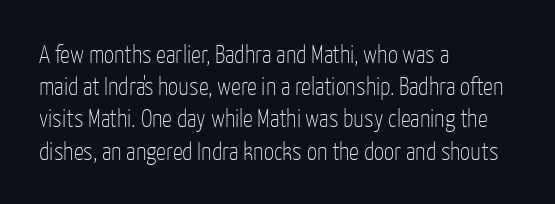
{"italic": "no", "bold": "no", "underline": "no", "align": "left", "line_spacing": "normal", "line_spacing_ratio": 1.29, "letter_spacing": "normal", "letter_spacing_em": 0.0, "glyph_px": 25}
